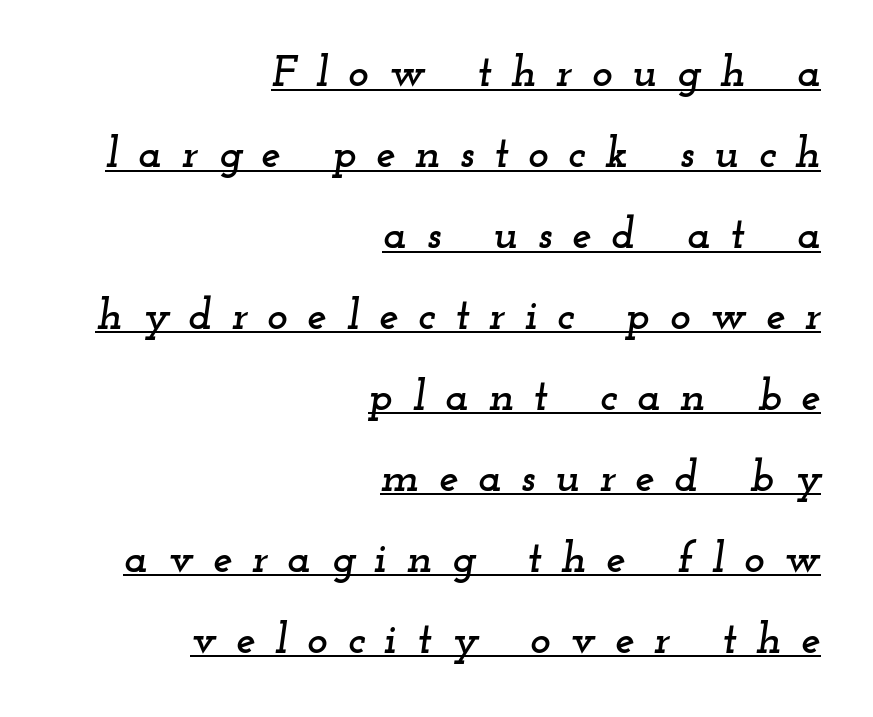
Does the copy run flush right? Yes — the right margin is perfectly even. These lines were composed using italics. The rendered words wear a rule along their underside. Observe the wide spacing: letters keep a clear distance from each other. The letters advance in unequal steps, a hallmark of proportional type.
